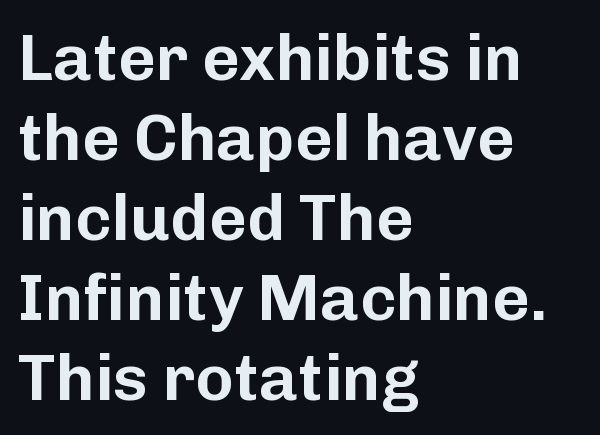
Look at the bottom of the vertical strokes: they stop flat, with no serifs. What stands out about the letter spacing? Nothing — it is the standard amount. Proportional: the letters do not fall into vertical columns. Posture: vertical. The area under the type is left untouched. This rendering uses left alignment, leaving the right contour irregular.
